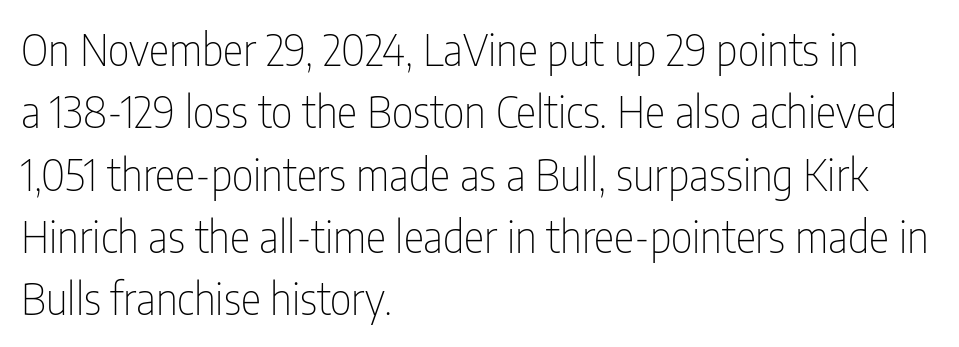
{"serif": "no", "italic": "no", "bold": "no", "weight": "thin", "width": "condensed", "stroke_contrast": "low", "x_height": "medium", "monospaced": "no", "underline": "no", "align": "left", "line_spacing": "normal", "line_spacing_ratio": 1.45, "letter_spacing": "normal", "letter_spacing_em": 0.0, "glyph_px": 43}
